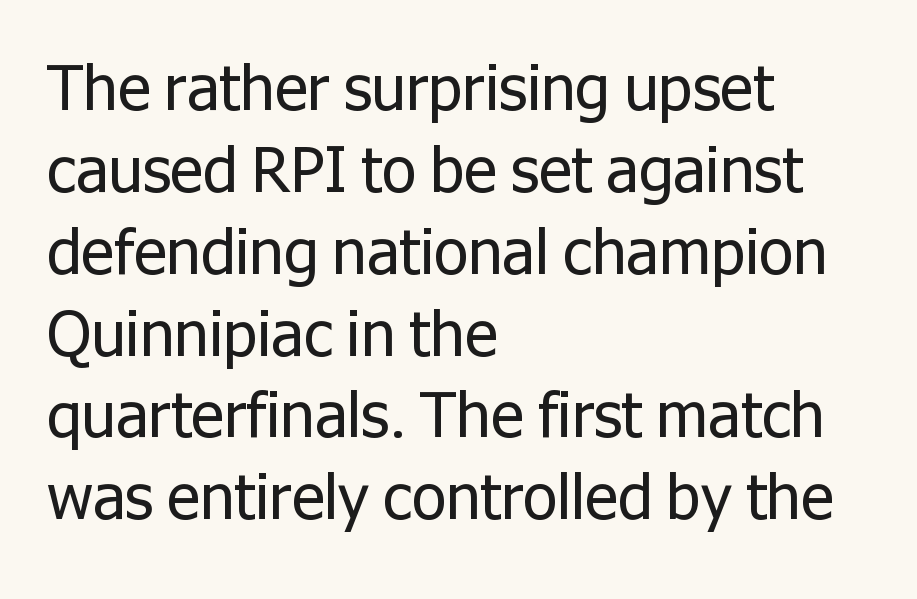
Q: Is the text bold? A: No.
Q: Is the text italic (slanted)? A: No, it is upright.
Q: Is the typeface a serif or a sans-serif typeface? A: Sans-serif.
Q: Is the text underlined? A: No.
Q: How is the paragraph aligned? A: Left-aligned.
Q: Is the spacing between letters normal or unusually wide? A: Normal.
Q: Is the spacing between lines tight, normal or loose? A: Normal.
Q: Width (condensed, normal, or wide)? A: Normal.
Q: Stroke contrast? A: Low.
Q: x-height? A: Medium.
Q: Monospaced? A: No.
